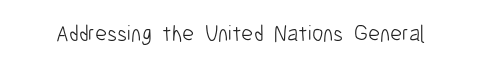
The image shows 23 px text type, upright; set normal letter spacing, not underlined.
